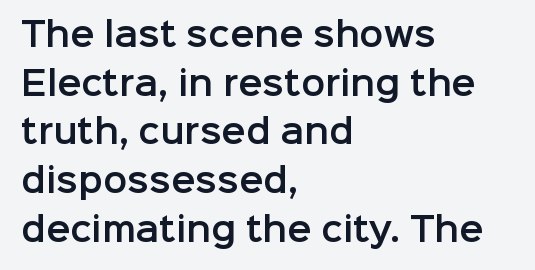
Caption: multi-line text, flush left, ragged right. The gaps between neighbouring characters are ordinary and unremarkable. Unmarked baselines from the first word to the last. The font family rendered here belongs to the sans-serif group.
